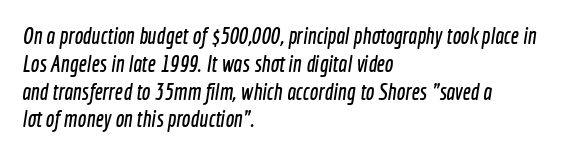
{"underline": "no", "align": "left", "line_spacing_ratio": 1.21, "letter_spacing": "normal", "letter_spacing_em": 0.0, "glyph_px": 23}
